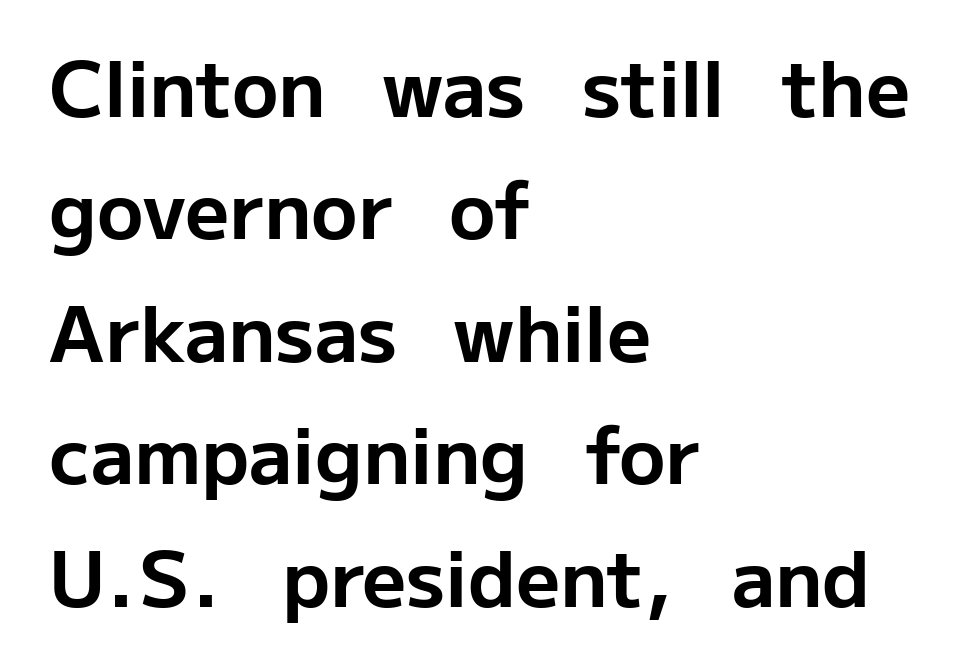
Does the type have serifs? No, each stem ends abruptly. Unmarked baselines from the first word to the last. As a designer I'd log this as weight 700, bold. Here the designer chose a conventional face with non-uniform glyph widths. Summary of vertical rhythm: regular, with standard interline spacing.
